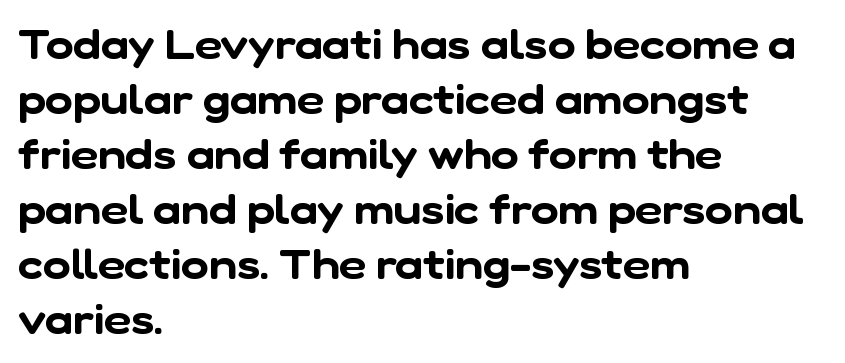
{"serif": "no", "width": "normal", "stroke_contrast": "low", "x_height": "medium", "monospaced": "no", "underline": "no", "align": "left", "line_spacing": "normal", "line_spacing_ratio": 1.31, "letter_spacing": "normal", "letter_spacing_em": 0.0, "glyph_px": 42}
